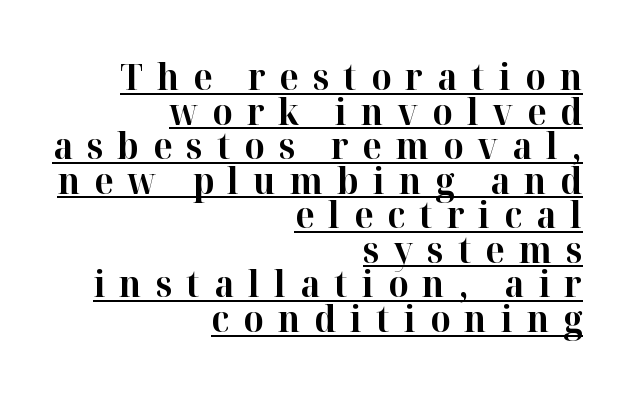
{"serif": "yes", "italic": "no", "bold": "yes", "weight": "bold", "width": "normal", "stroke_contrast": "high", "x_height": "medium", "monospaced": "no", "underline": "yes", "align": "right", "line_spacing": "tight", "line_spacing_ratio": 0.96, "letter_spacing": "wide", "letter_spacing_em": 0.39, "glyph_px": 36}
